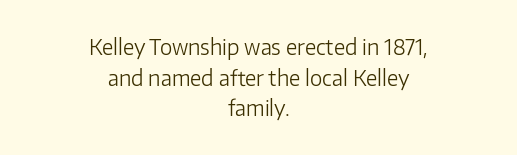
{"italic": "no", "bold": "no", "underline": "no", "align": "center", "line_spacing": "normal", "line_spacing_ratio": 1.46, "letter_spacing": "normal", "letter_spacing_em": 0.0, "glyph_px": 21}
